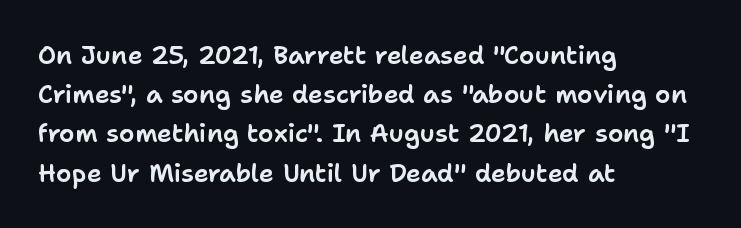
The foot of each line stays bare and open. Upright lettering throughout. Characters follow at the spacing the type designer built in. Line spacing here is normal.
